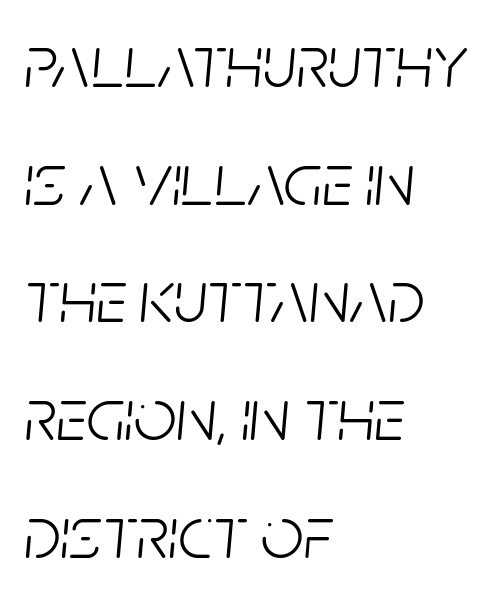
Q: Is the text bold? A: No.
Q: Is the text italic (slanted)? A: Yes, it leans right by about 5 degrees.
Q: Is the text underlined? A: No.
Q: How is the paragraph aligned? A: Left-aligned.
Q: Is the spacing between letters normal or unusually wide? A: Normal.
Q: Is the spacing between lines tight, normal or loose? A: Normal.
Q: Width (condensed, normal, or wide)? A: Condensed.
Q: Stroke contrast? A: Low.
Q: x-height? A: Large.
Q: Monospaced? A: No.
